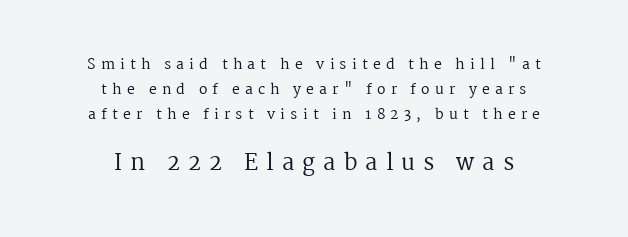
{"italic": "no", "bold": "no", "underline": "no", "align": "center", "line_spacing_ratio": 1.78, "letter_spacing": "wide", "letter_spacing_em": 0.37, "larger_block": "second", "size_ratio": 1.57, "glyph_px": 22}
